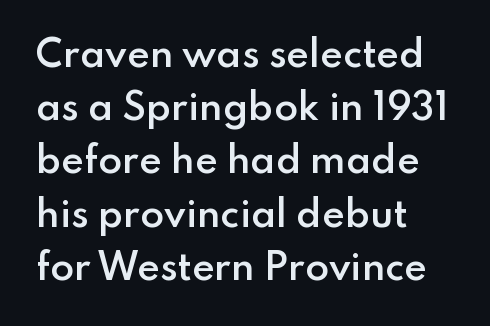
No word sits above an underline. Evenly set lines give the paragraph a standard silhouette. Line starts are locked; line ends wander. The typeface chosen for these lines omits serifs.
